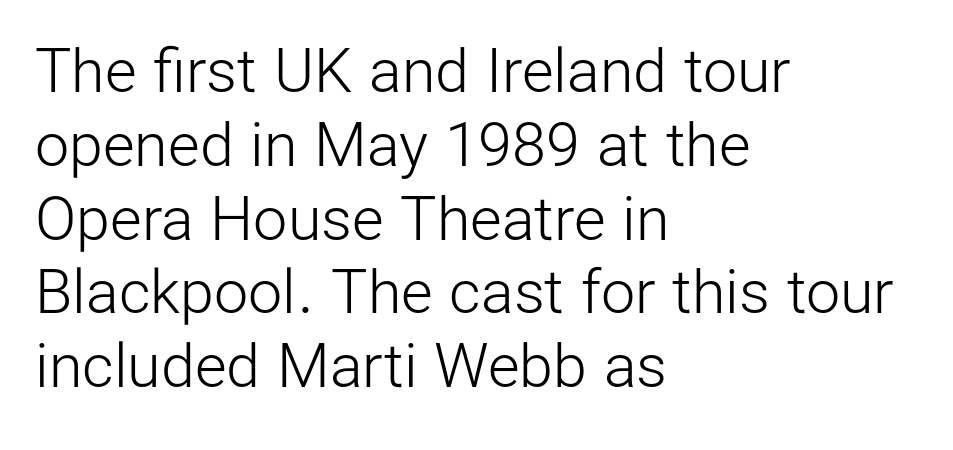
The image shows 61 px light sans-serif type, upright; set left-aligned, line spacing 1.21x, normal letter spacing, not underlined; low stroke contrast and a medium x-height.
